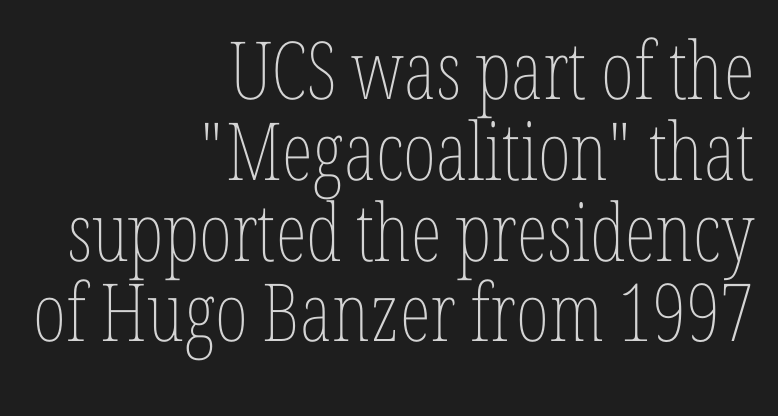
Vertical spacing — tight. Tall strokes in this sample are plumb rather than angled. Character widths vary here, with narrow letters taking less room than wide ones. Letters have the restrained weight of plain body copy at most. The space directly below the letters is spotless. The paragraph has a hard right edge and a soft left edge.
